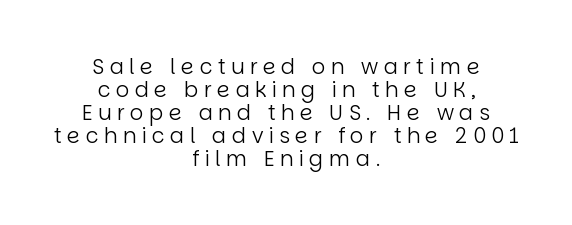
The image shows 21 px text type, upright; set centered, tight line spacing (1.09x), unusually wide letter spacing (+0.26 em), not underlined.
